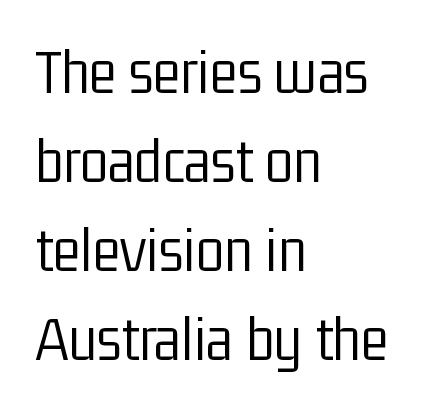
The letters advance in unequal steps, a hallmark of proportional type. The lettering stays uniformly vertical, giving the passage a roman look. The horizontal fit of the characters is conventional and even. Short and long lines alike share a common starting point at left. The type family on display is of the sans-serif kind. Reading down the column, the eye jumps a familiar distance to each next line.
